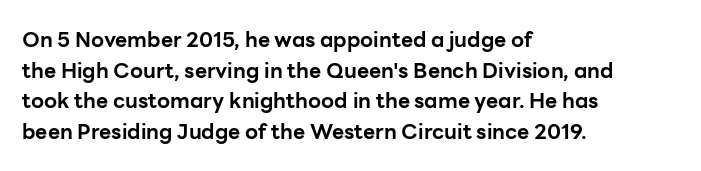
Glyph-to-glyph distance matches everyday printed text. If you drew a line through each stem, it would be perfectly vertical. Horizontal bands of white between lines are of average thickness. Type without underlining. The glyphs have the mass of a bold cut.
